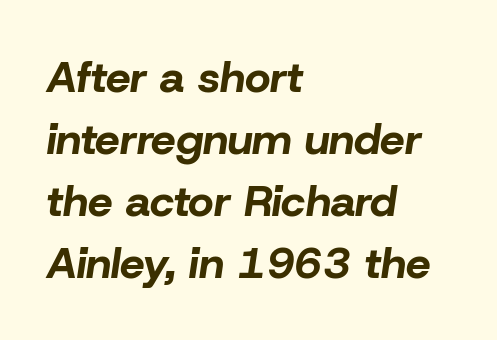
The image shows 44 px bold type, italic (leaning right); set left-aligned, normal line spacing (1.41x), normal letter spacing, not underlined; low stroke contrast and a medium x-height.
